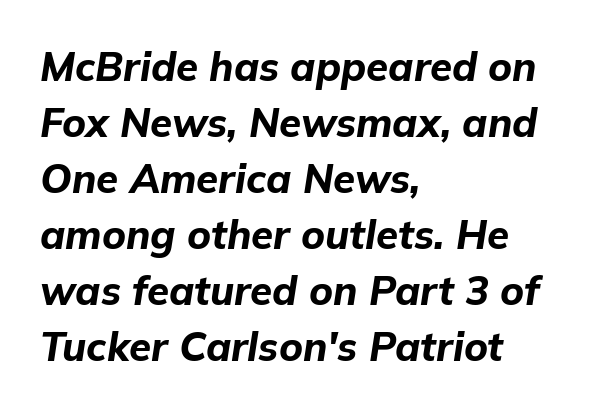
The image shows 40 px bold type, italic (leaning right); set left-aligned, normal line spacing (1.4x), normal letter spacing, not underlined; low stroke contrast and a medium x-height.
